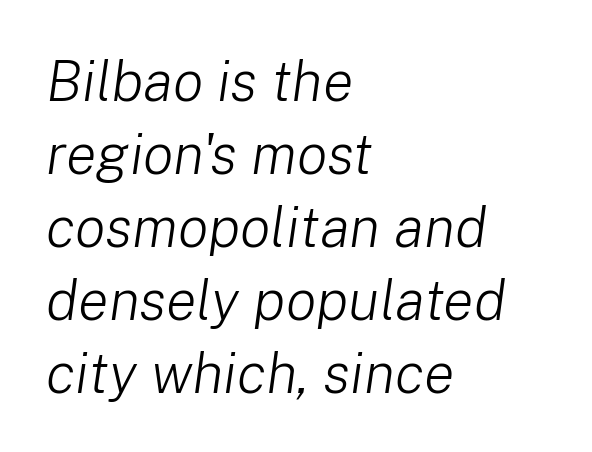
{"italic": "yes", "lean": "right", "slant_degrees": 8, "bold": "no", "weight": "light", "width": "normal", "stroke_contrast": "low", "x_height": "medium", "monospaced": "no", "underline": "no", "align": "left", "line_spacing": "normal", "line_spacing_ratio": 1.28, "letter_spacing": "normal", "letter_spacing_em": 0.0, "glyph_px": 57}
